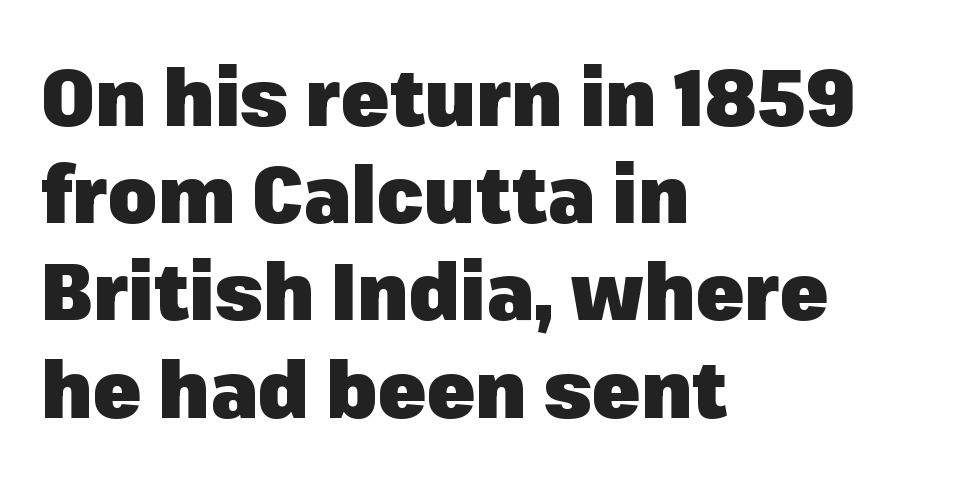
Q: Is the text bold? A: Yes.
Q: Is the text italic (slanted)? A: No, it is upright.
Q: Is the typeface a serif or a sans-serif typeface? A: Sans-serif.
Q: Is the text underlined? A: No.
Q: How is the paragraph aligned? A: Left-aligned.
Q: Is the spacing between letters normal or unusually wide? A: Normal.
Q: Width (condensed, normal, or wide)? A: Normal.
Q: Stroke contrast? A: Low.
Q: x-height? A: Medium.
Q: Monospaced? A: No.
